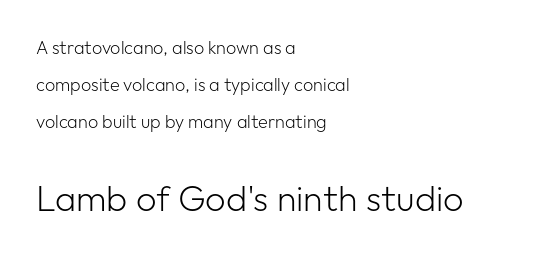
{"serif": "no", "italic": "no", "bold": "no", "weight": "light", "width": "normal", "stroke_contrast": "low", "x_height": "medium", "monospaced": "no", "underline": "no", "align": "left", "line_spacing": "loose", "line_spacing_ratio": 2.05, "letter_spacing": "normal", "letter_spacing_em": 0.0, "larger_block": "second", "size_ratio": 2.0, "glyph_px": 36}
